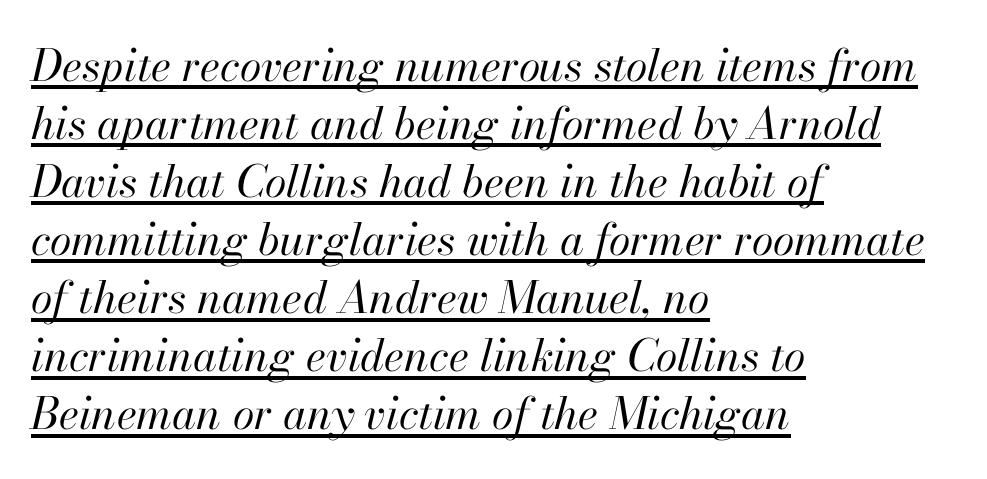
This sample has the flowing, uneven cadence of proportional lettering. The rendering uses the underline text-decoration. Caption: multi-line text, flush left, ragged right. A typesetter would mark this as italic. The font sits on the lighter half of the weight spectrum, regular included. One glance says typical: line gaps are just what's usual.
